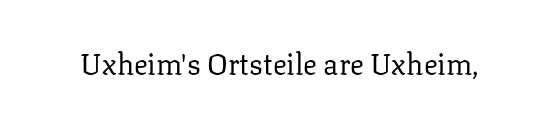
Q: Is the text bold? A: No.
Q: Is the text italic (slanted)? A: No, it is upright.
Q: Is the typeface a serif or a sans-serif typeface? A: Serif.
Q: Is the text underlined? A: No.
Q: Is the spacing between letters normal or unusually wide? A: Normal.
Q: Width (condensed, normal, or wide)? A: Normal.
Q: Stroke contrast? A: Low.
Q: x-height? A: Medium.
Q: Monospaced? A: No.
